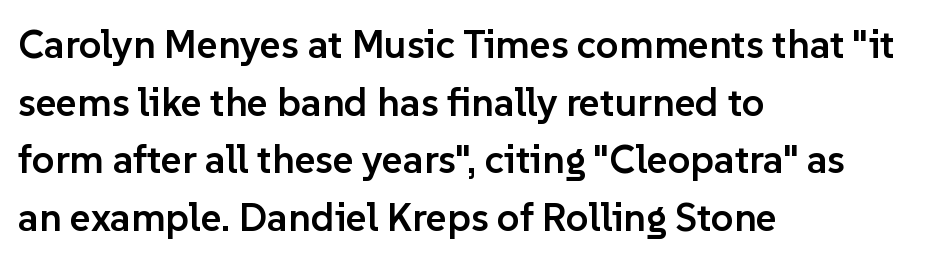
The image shows 40 px semibold sans-serif type, upright; set left-aligned, normal line spacing (1.44x), normal letter spacing, not underlined; low stroke contrast and a medium x-height.
